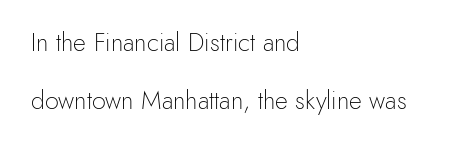
{"italic": "no", "bold": "no", "underline": "no", "align": "left", "line_spacing": "loose", "line_spacing_ratio": 2.31, "letter_spacing": "normal", "letter_spacing_em": 0.0, "glyph_px": 25}
